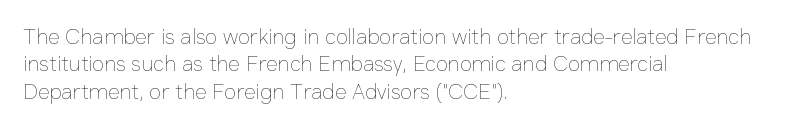
The image shows 22 px text type, upright; set left-aligned, line spacing 1.24x, normal letter spacing, not underlined.
